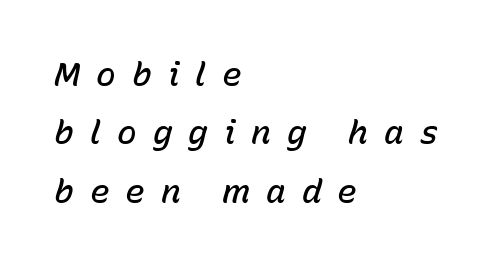
{"italic": "yes", "lean": "right", "slant_degrees": 15, "bold": "semi", "weight": "semibold", "width": "normal", "stroke_contrast": "low", "x_height": "medium", "monospaced": "no", "underline": "no", "align": "left", "line_spacing_ratio": 1.77, "letter_spacing": "wide", "letter_spacing_em": 0.48, "glyph_px": 33}
